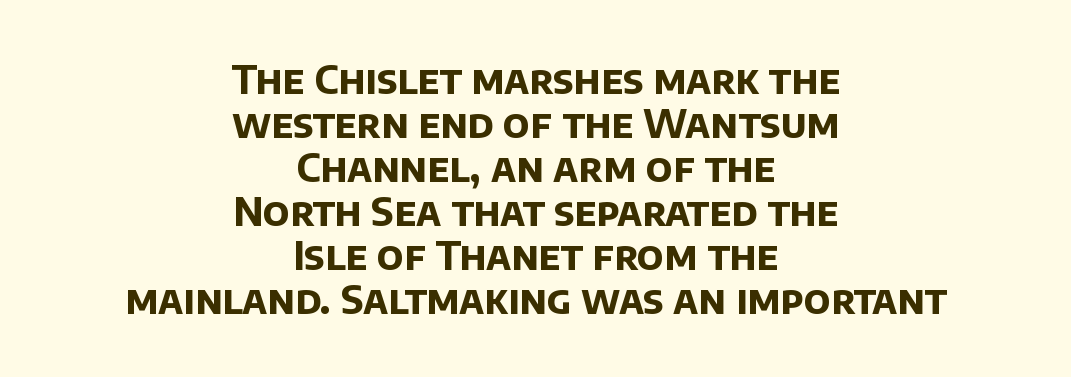
The image shows 39 px bold sans-serif type; set centered, tight line spacing (1.13x), normal letter spacing, not underlined; low stroke contrast and a large x-height.
